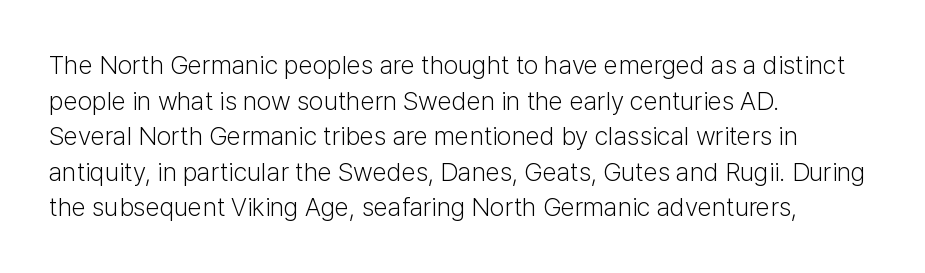
Q: Is the text bold? A: No.
Q: Is the text italic (slanted)? A: No, it is upright.
Q: Is the text underlined? A: No.
Q: How is the paragraph aligned? A: Left-aligned.
Q: Is the spacing between letters normal or unusually wide? A: Normal.
Q: Is the spacing between lines tight, normal or loose? A: Normal.
